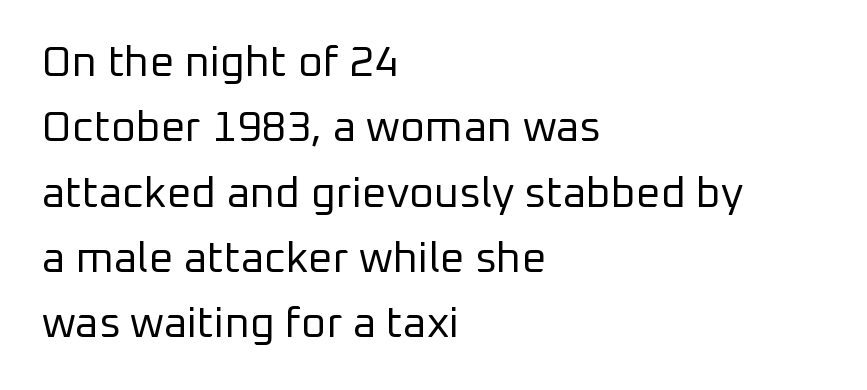
{"serif": "no", "italic": "no", "bold": "no", "weight": "regular", "width": "normal", "stroke_contrast": "low", "x_height": "medium", "monospaced": "no", "underline": "no", "align": "left", "line_spacing": "normal", "line_spacing_ratio": 1.52, "letter_spacing": "normal", "letter_spacing_em": 0.0, "glyph_px": 43}
